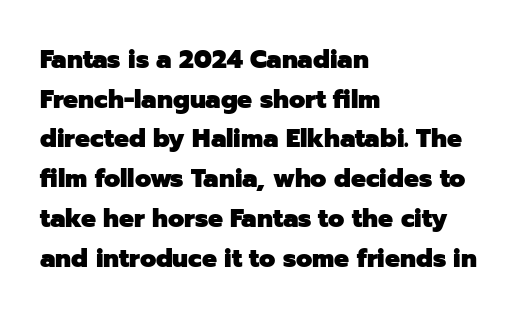
Q: Is the text bold? A: Yes.
Q: Is the text italic (slanted)? A: No, it is upright.
Q: Is the text underlined? A: No.
Q: How is the paragraph aligned? A: Left-aligned.
Q: Is the spacing between letters normal or unusually wide? A: Normal.
Q: Is the spacing between lines tight, normal or loose? A: Normal.
